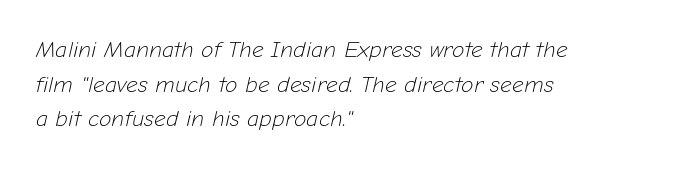
Q: Is the text bold? A: No.
Q: Is the text italic (slanted)? A: Yes, it leans right by about 12 degrees.
Q: Is the text underlined? A: No.
Q: How is the paragraph aligned? A: Left-aligned.
Q: Is the spacing between letters normal or unusually wide? A: Normal.
Q: Is the spacing between lines tight, normal or loose? A: Normal.
